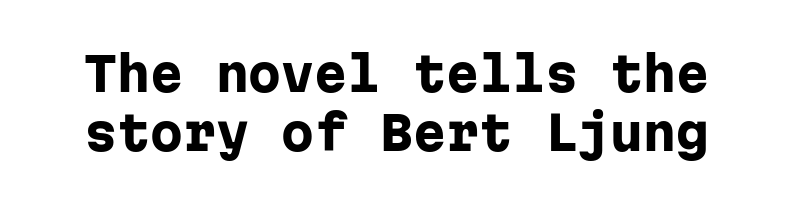
Words float on clear page, feet unadorned. The rendering keeps characters at their native spacing. What weight is shown? A full bold with thick strokes. Fixed-width glyphs throughout — classic coding-font behaviour. Look at the bottom of the vertical strokes: they stop flat, with no serifs. Style check: upright.
